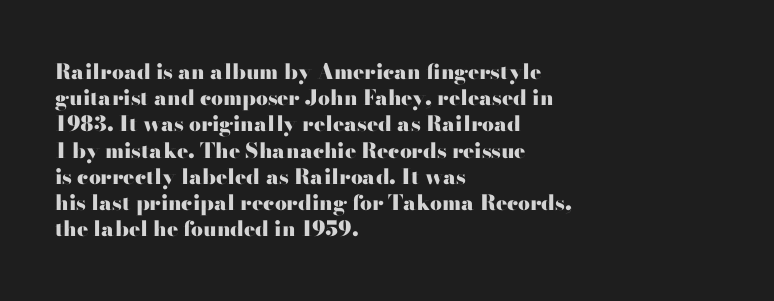
{"italic": "no", "bold": "yes", "underline": "no", "align": "left", "line_spacing": "normal", "line_spacing_ratio": 1.25, "letter_spacing": "normal", "letter_spacing_em": 0.0, "glyph_px": 21}
